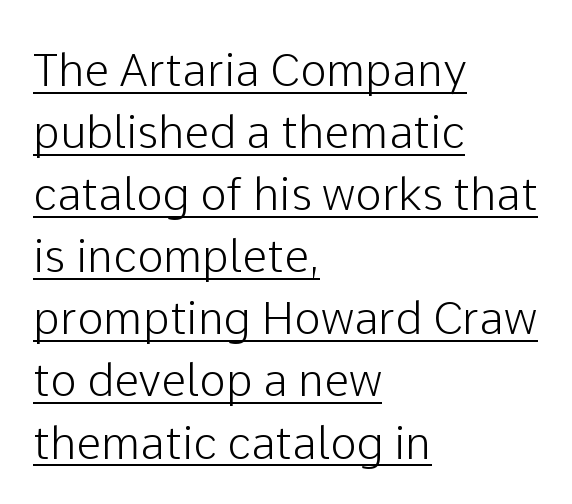
{"serif": "no", "italic": "no", "width": "normal", "stroke_contrast": "low", "x_height": "medium", "monospaced": "no", "underline": "yes", "align": "left", "line_spacing": "normal", "line_spacing_ratio": 1.38, "letter_spacing": "normal", "letter_spacing_em": 0.0, "glyph_px": 45}
